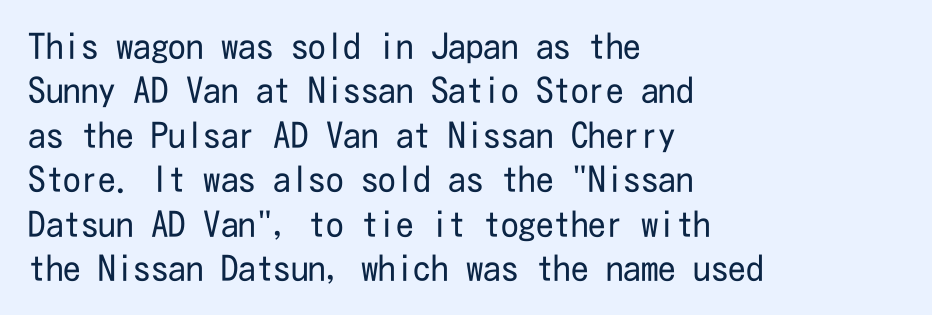
The image shows 35 px regular-weight, condensed sans-serif type, upright; set left-aligned, normal line spacing (1.27x), normal letter spacing, not underlined; low stroke contrast and a medium x-height.
